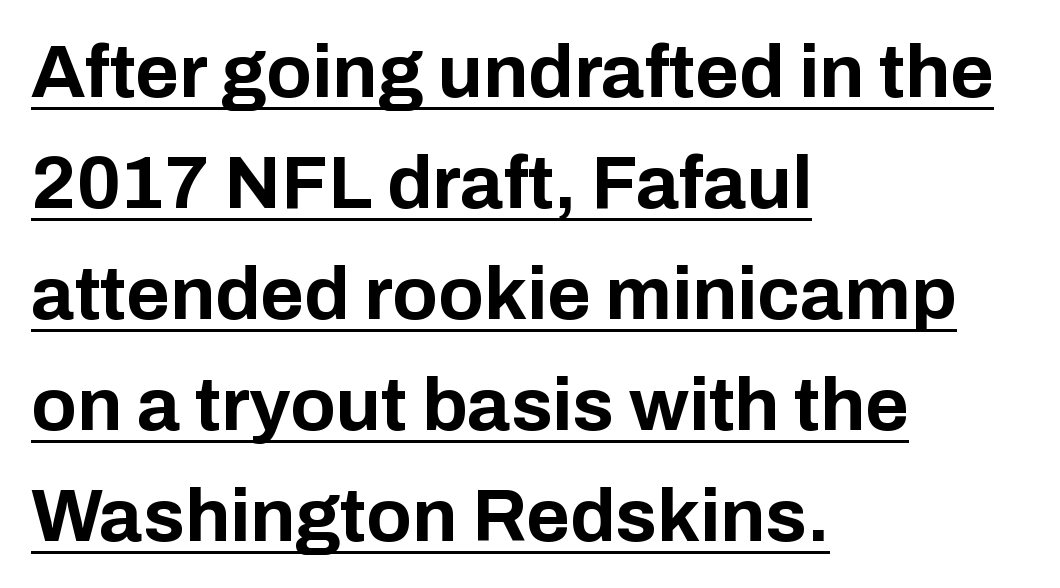
Q: Is the text bold? A: Yes.
Q: Is the text italic (slanted)? A: No, it is upright.
Q: Is the typeface a serif or a sans-serif typeface? A: Sans-serif.
Q: Is the text underlined? A: Yes.
Q: How is the paragraph aligned? A: Left-aligned.
Q: Is the spacing between letters normal or unusually wide? A: Normal.
Q: Is the spacing between lines tight, normal or loose? A: Normal.
Q: Width (condensed, normal, or wide)? A: Normal.
Q: Stroke contrast? A: Low.
Q: x-height? A: Medium.
Q: Monospaced? A: No.
